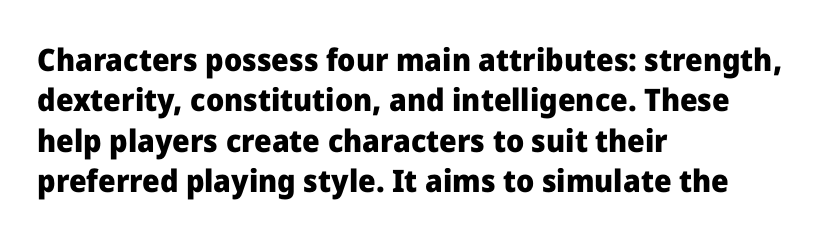
The image shows 31 px heavy sans-serif type, upright; set left-aligned, normal line spacing (1.3x), normal letter spacing, not underlined; low stroke contrast and a medium x-height.
